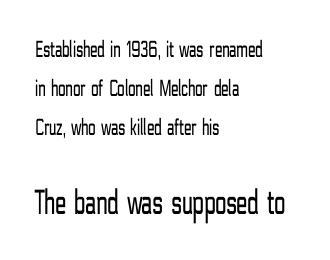
The emphasis by scale lands on block number two, below. Vertical stems look standard width or narrower in stroke. Are there feet on the stems? There aren't — it's a sans. You could not count columns in this text — the font is proportionally spaced. Each word holds together tightly as a unit, with standard inter-letter gaps.
